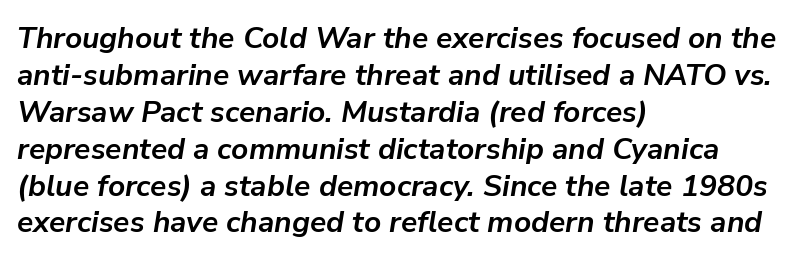
{"italic": "yes", "lean": "right", "slant_degrees": 9, "bold": "yes", "weight": "semibold", "width": "normal", "stroke_contrast": "low", "x_height": "medium", "monospaced": "no", "underline": "no", "align": "left", "line_spacing_ratio": 1.23, "letter_spacing": "normal", "letter_spacing_em": 0.0, "glyph_px": 30}
